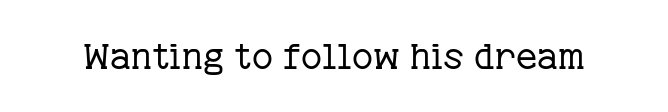
Q: Is the text bold? A: No.
Q: Is the text italic (slanted)? A: No, it is upright.
Q: Is the typeface a serif or a sans-serif typeface? A: Serif.
Q: Is the text underlined? A: No.
Q: Is the spacing between letters normal or unusually wide? A: Normal.
Q: Width (condensed, normal, or wide)? A: Normal.
Q: Stroke contrast? A: Low.
Q: x-height? A: Medium.
Q: Monospaced? A: No.
